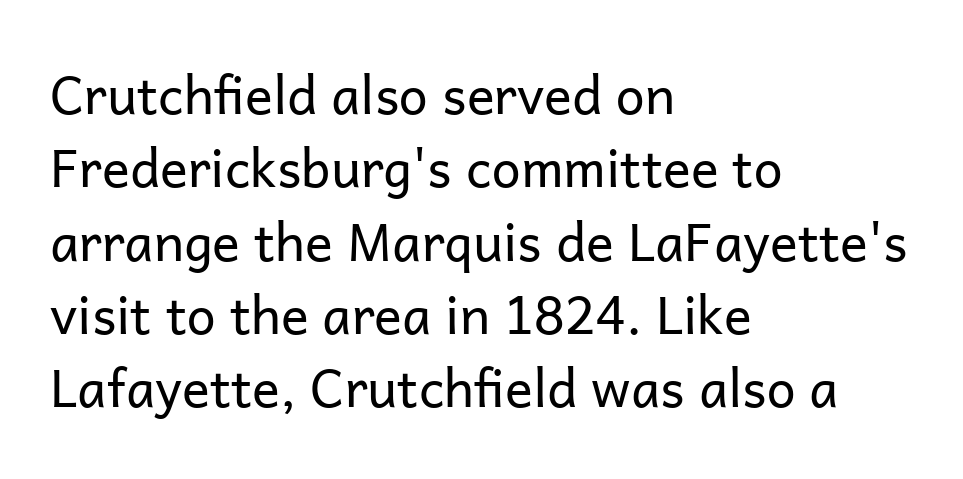
Q: Is the text bold? A: No.
Q: Is the text italic (slanted)? A: No, it is upright.
Q: Is the typeface a serif or a sans-serif typeface? A: Sans-serif.
Q: Is the text underlined? A: No.
Q: How is the paragraph aligned? A: Left-aligned.
Q: Is the spacing between letters normal or unusually wide? A: Normal.
Q: Is the spacing between lines tight, normal or loose? A: Normal.
Q: Width (condensed, normal, or wide)? A: Normal.
Q: Stroke contrast? A: Low.
Q: x-height? A: Medium.
Q: Monospaced? A: No.
